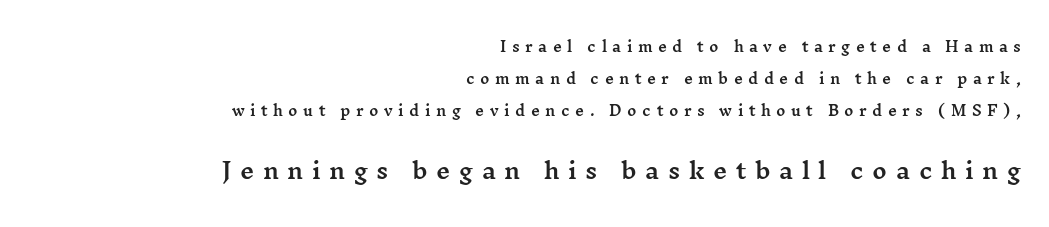
Q: Is the text italic (slanted)? A: No, it is upright.
Q: Is the text underlined? A: No.
Q: How is the paragraph aligned? A: Right-aligned.
Q: Is the spacing between letters normal or unusually wide? A: Unusually wide.
Q: Is the spacing between lines tight, normal or loose? A: Loose.
Q: Which block of text is set in a larger size, the first (top) or the second (bottom)? A: The second (bottom) one.
